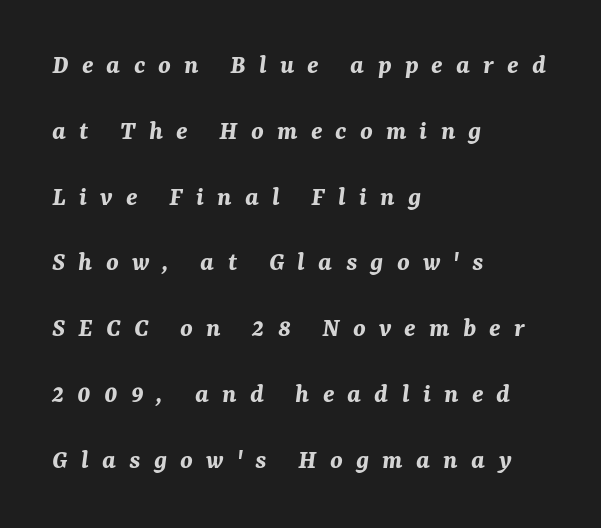
The passage shown is typed in a proportional face where columns would drift. Each word looks stretched out because of the extra space between its letters. Vertical spacing — loose. Unmarked baselines from the first word to the last. Yep, that's italic — everything's leaning. Typographic density is high because the face is bold.
